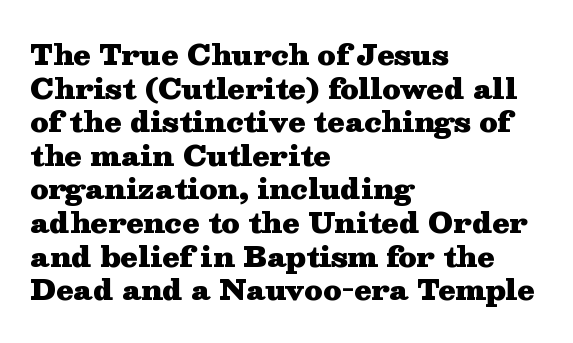
The line texture is even and compact thanks to regular tracking. This is heavy type, rendered in bold. Typeset ragged right — the left edge is the straight one. A typesetter would mark this as roman, not italic. The passage shown is typeset with a serif family. Descender tails drop into unmarked territory.
